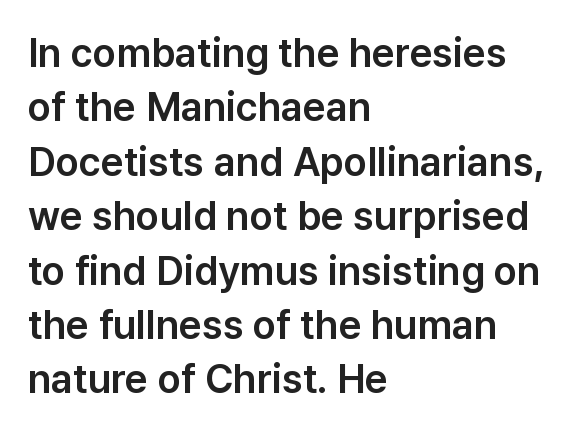
{"serif": "no", "italic": "no", "width": "normal", "stroke_contrast": "low", "x_height": "medium", "monospaced": "no", "underline": "no", "align": "left", "line_spacing": "normal", "line_spacing_ratio": 1.36, "letter_spacing": "normal", "letter_spacing_em": 0.0, "glyph_px": 40}
